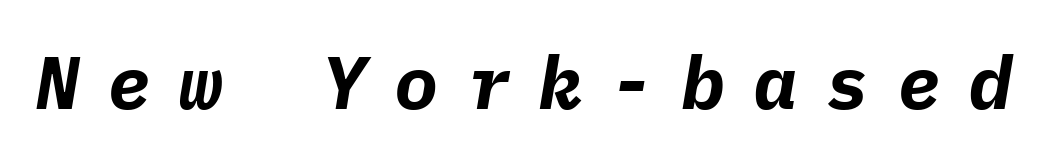
Q: Is the text bold? A: Yes.
Q: Is the text italic (slanted)? A: Yes, it leans right by about 9 degrees.
Q: Is the text underlined? A: No.
Q: Is the spacing between letters normal or unusually wide? A: Unusually wide.
Q: Width (condensed, normal, or wide)? A: Normal.
Q: Stroke contrast? A: Low.
Q: x-height? A: Medium.
Q: Monospaced? A: Yes.
